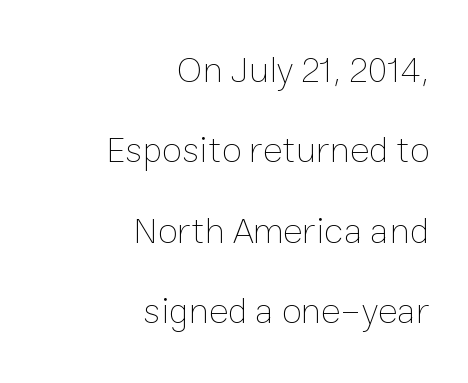
{"italic": "no", "bold": "no", "weight": "thin", "width": "normal", "stroke_contrast": "low", "x_height": "medium", "monospaced": "no", "underline": "no", "align": "right", "line_spacing": "loose", "line_spacing_ratio": 2.17, "letter_spacing": "normal", "letter_spacing_em": 0.0, "glyph_px": 37}
